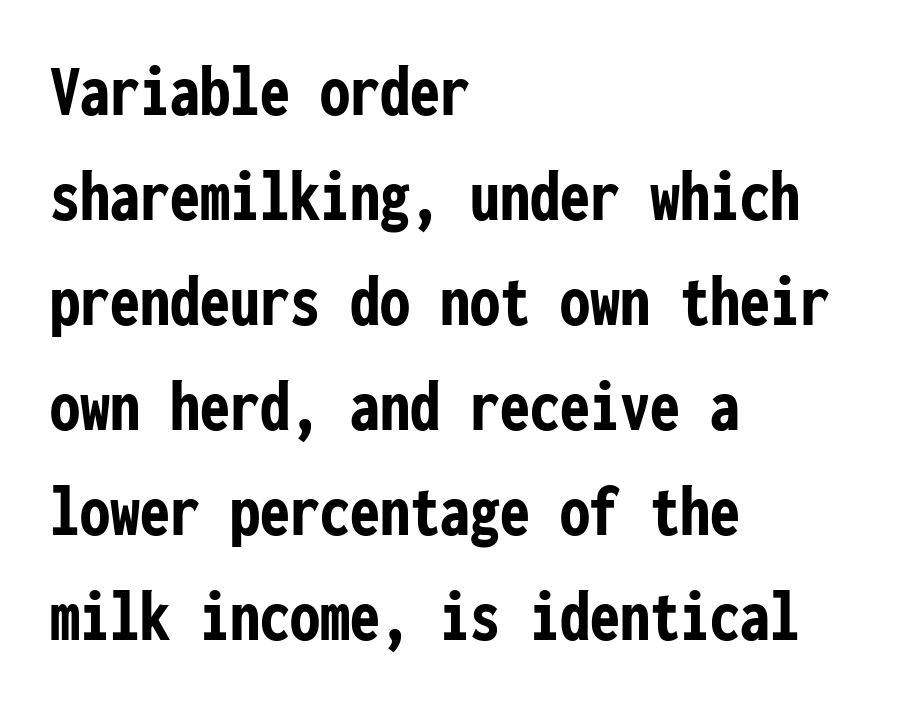
{"serif": "no", "italic": "no", "bold": "yes", "weight": "semibold", "width": "condensed", "stroke_contrast": "low", "x_height": "medium", "monospaced": "yes", "underline": "no", "align": "left", "line_spacing": "normal", "line_spacing_ratio": 1.4, "letter_spacing": "normal", "letter_spacing_em": 0.0, "glyph_px": 75}
